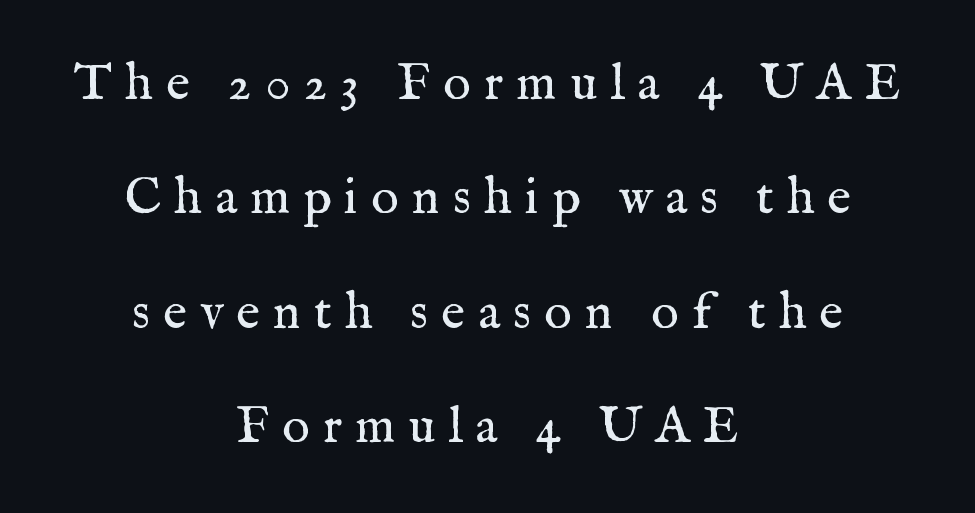
{"serif": "yes", "italic": "no", "bold": "no", "weight": "regular", "width": "normal", "stroke_contrast": "medium", "x_height": "medium", "monospaced": "no", "underline": "no", "align": "center", "line_spacing": "loose", "line_spacing_ratio": 2.2, "letter_spacing": "wide", "letter_spacing_em": 0.25, "glyph_px": 52}
